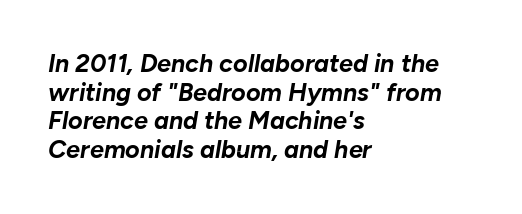
{"italic": "yes", "lean": "right", "slant_degrees": 10, "bold": "yes", "underline": "no", "align": "left", "line_spacing": "tight", "line_spacing_ratio": 1.15, "letter_spacing": "normal", "letter_spacing_em": 0.0, "glyph_px": 25}
